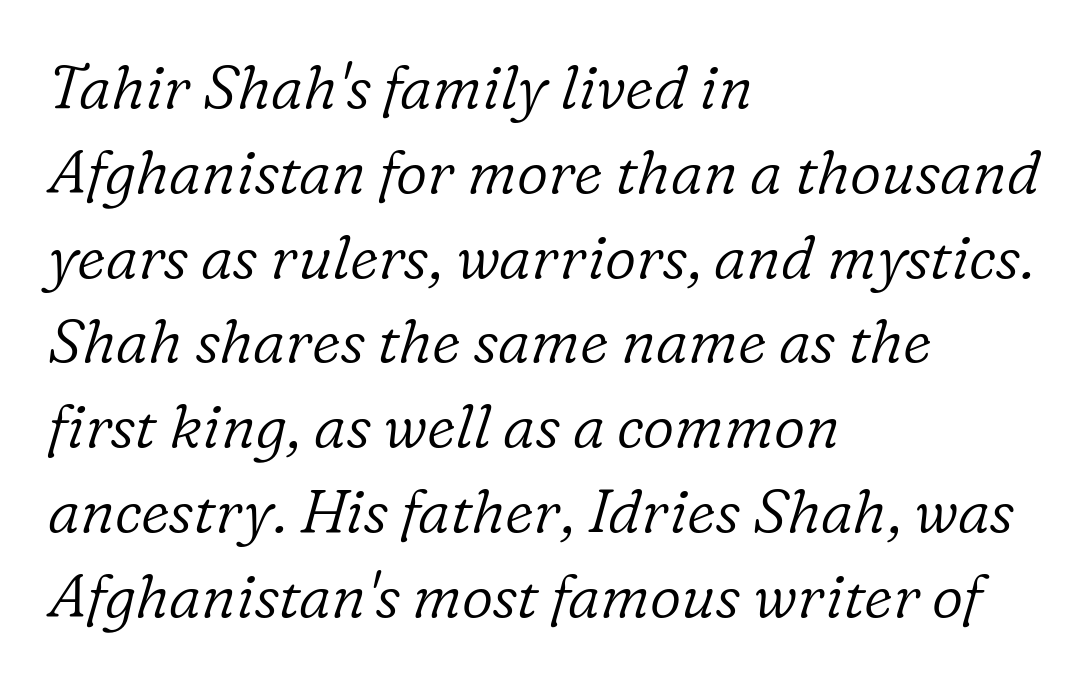
The image shows 61 px light serif type, italic (leaning right); set left-aligned, normal line spacing (1.39x), normal letter spacing, not underlined; low stroke contrast and a medium x-height.
